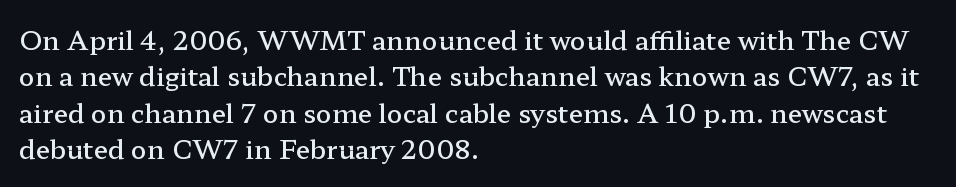
Q: Is the text bold? A: Semi-bold.
Q: Is the text italic (slanted)? A: No, it is upright.
Q: Is the text underlined? A: No.
Q: How is the paragraph aligned? A: Left-aligned.
Q: Is the spacing between letters normal or unusually wide? A: Normal.
Q: Is the spacing between lines tight, normal or loose? A: Normal.
